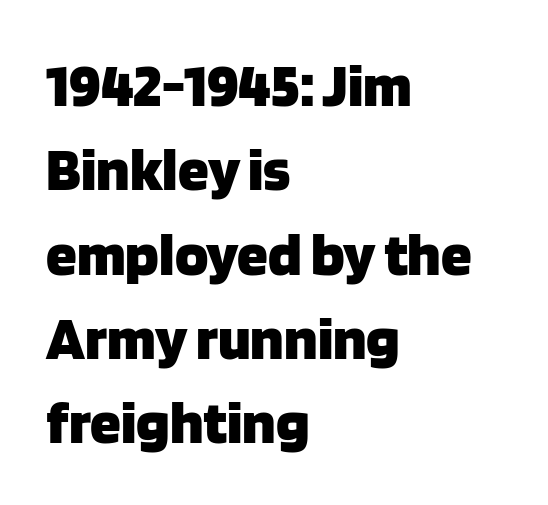
Q: Is the text bold? A: Yes.
Q: Is the text italic (slanted)? A: No, it is upright.
Q: Is the typeface a serif or a sans-serif typeface? A: Sans-serif.
Q: Is the text underlined? A: No.
Q: How is the paragraph aligned? A: Left-aligned.
Q: Is the spacing between letters normal or unusually wide? A: Normal.
Q: Is the spacing between lines tight, normal or loose? A: Normal.
Q: Width (condensed, normal, or wide)? A: Normal.
Q: Stroke contrast? A: Low.
Q: x-height? A: Large.
Q: Monospaced? A: No.
